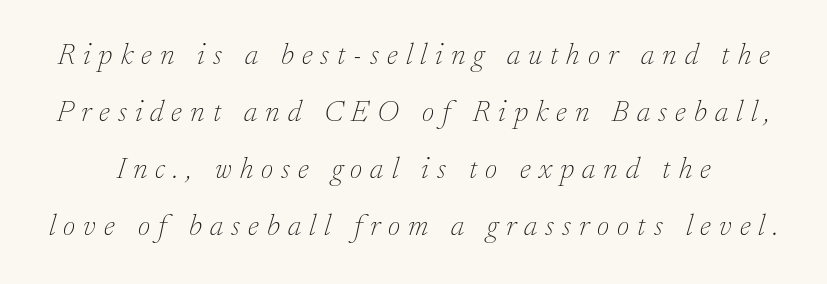
The image shows 30 px thin serif type, italic (leaning right); set loose line spacing (1.9x), unusually wide letter spacing (+0.27 em), not underlined; low stroke contrast and a small x-height.
